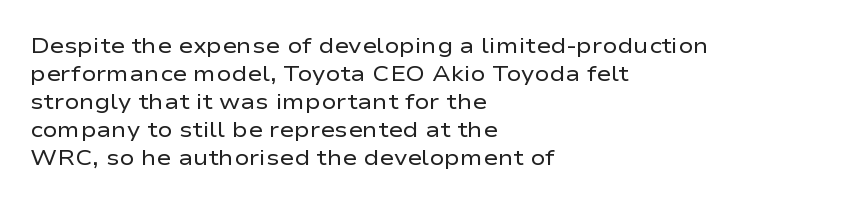
No extra ink here — the face is not bold. Students, observe: this is what conventionally led text looks like. Visually the block forms a straight wall on the left and a jagged coastline on the right. Clear beneath every line of the passage.
